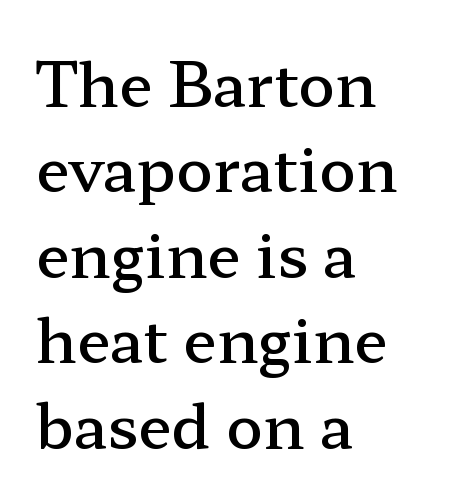
Q: Is the text bold? A: Semi-bold.
Q: Is the text italic (slanted)? A: No, it is upright.
Q: Is the typeface a serif or a sans-serif typeface? A: Serif.
Q: Is the text underlined? A: No.
Q: How is the paragraph aligned? A: Left-aligned.
Q: Is the spacing between letters normal or unusually wide? A: Normal.
Q: Is the spacing between lines tight, normal or loose? A: Normal.
Q: Width (condensed, normal, or wide)? A: Wide.
Q: Stroke contrast? A: Low.
Q: x-height? A: Medium.
Q: Monospaced? A: No.
